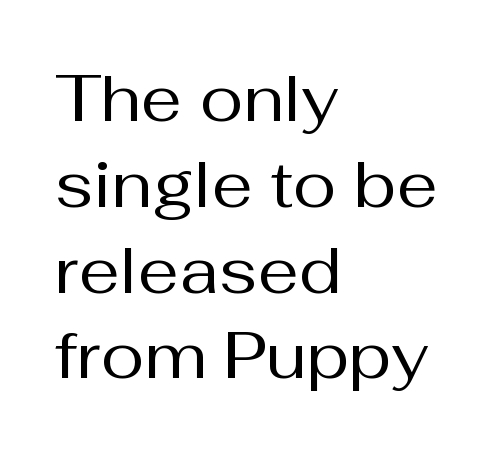
No feet cap the strokes, marking this as sans-serif type. The space between consecutive lines is moderate. Descender tails drop into unmarked territory. Left-aligned paragraph, ragged on the right. This sample uses an upright cut, with every glyph sitting square on the baseline. Letters have the restrained weight of plain body copy at most.
